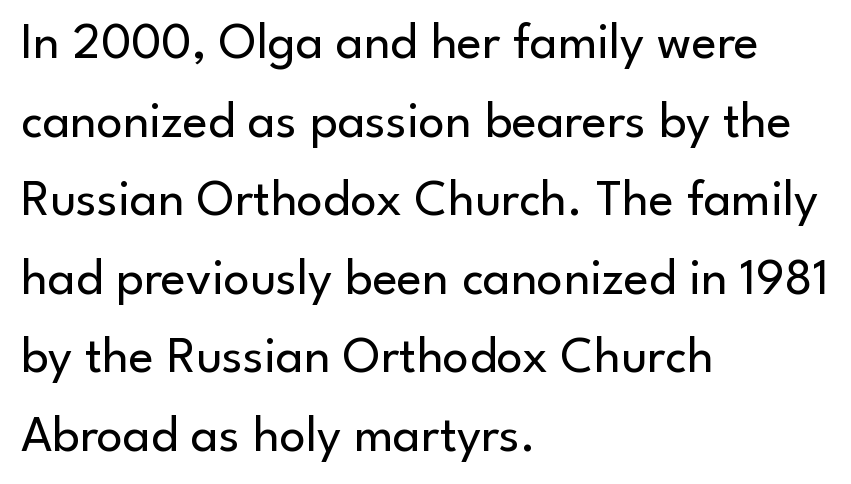
{"serif": "no", "italic": "no", "bold": "no", "weight": "regular", "width": "normal", "stroke_contrast": "low", "x_height": "small", "monospaced": "no", "underline": "no", "align": "left", "line_spacing": "normal", "line_spacing_ratio": 1.51, "letter_spacing": "normal", "letter_spacing_em": 0.0, "glyph_px": 52}
